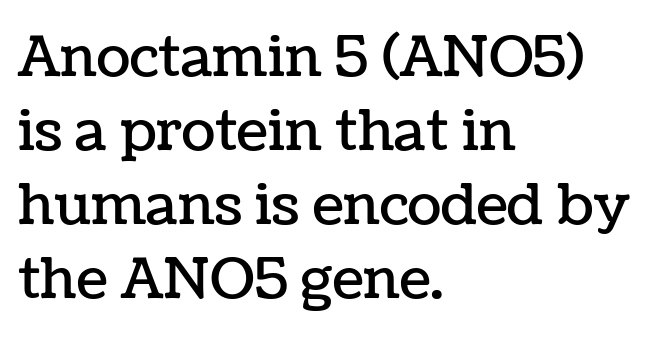
The image shows 56 px text type, upright; set left-aligned, normal line spacing (1.32x), normal letter spacing, not underlined; low stroke contrast and a medium x-height.
